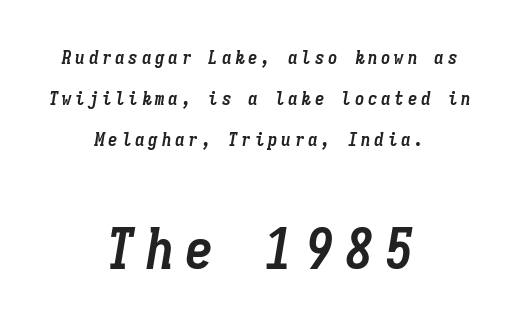
{"italic": "yes", "lean": "right", "slant_degrees": 9, "bold": "yes", "weight": "semibold", "width": "condensed", "stroke_contrast": "low", "x_height": "medium", "monospaced": "yes", "underline": "no", "align": "center", "line_spacing": "loose", "line_spacing_ratio": 2.15, "letter_spacing": "wide", "letter_spacing_em": 0.2, "larger_block": "second", "size_ratio": 3.0, "glyph_px": 57}
